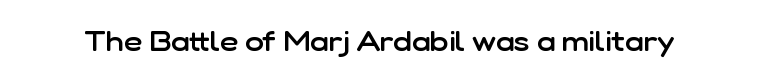
{"serif": "no", "italic": "no", "bold": "semi", "weight": "semibold", "width": "normal", "stroke_contrast": "low", "x_height": "medium", "monospaced": "no", "underline": "no", "letter_spacing": "normal", "letter_spacing_em": 0.0, "glyph_px": 28}
